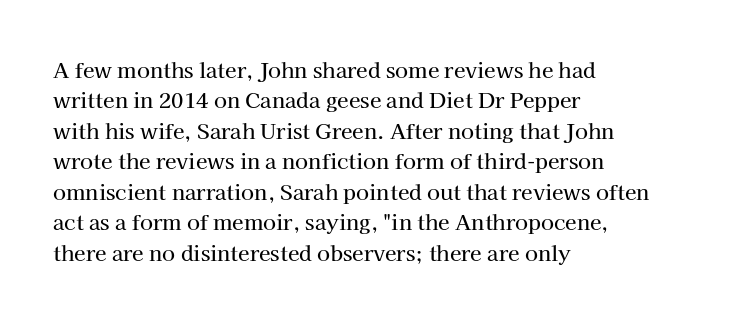
Q: Is the text italic (slanted)? A: No, it is upright.
Q: Is the text underlined? A: No.
Q: How is the paragraph aligned? A: Left-aligned.
Q: Is the spacing between letters normal or unusually wide? A: Normal.
Q: Is the spacing between lines tight, normal or loose? A: Normal.
